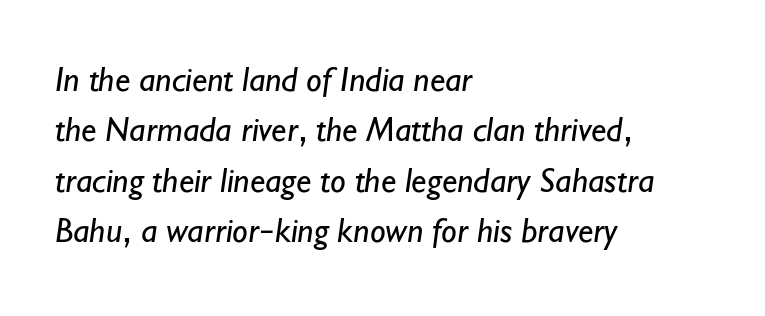
Q: Is the text bold? A: No.
Q: Is the typeface a serif or a sans-serif typeface? A: Sans-serif.
Q: Is the text underlined? A: No.
Q: How is the paragraph aligned? A: Left-aligned.
Q: Is the spacing between letters normal or unusually wide? A: Normal.
Q: Is the spacing between lines tight, normal or loose? A: Normal.
Q: Width (condensed, normal, or wide)? A: Normal.
Q: Stroke contrast? A: Low.
Q: x-height? A: Small.
Q: Monospaced? A: No.
